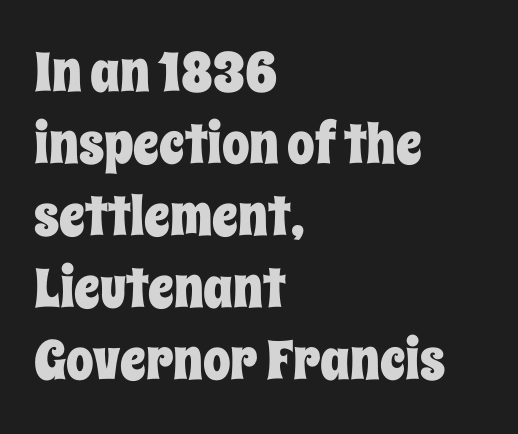
{"italic": "no", "width": "condensed", "stroke_contrast": "low", "x_height": "large", "monospaced": "no", "underline": "no", "align": "left", "line_spacing": "normal", "line_spacing_ratio": 1.31, "letter_spacing": "normal", "letter_spacing_em": 0.0, "glyph_px": 55}
